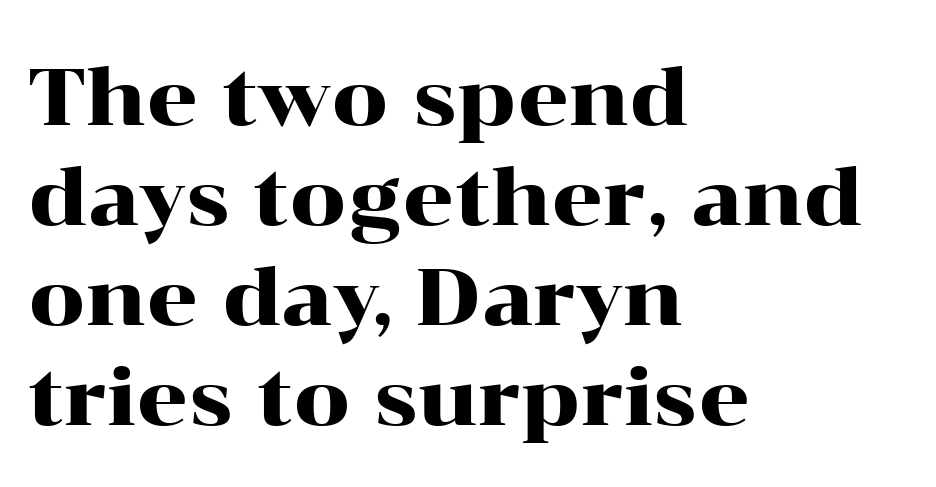
Q: Is the text italic (slanted)? A: No, it is upright.
Q: Is the typeface a serif or a sans-serif typeface? A: Serif.
Q: Is the text underlined? A: No.
Q: How is the paragraph aligned? A: Left-aligned.
Q: Is the spacing between letters normal or unusually wide? A: Normal.
Q: Is the spacing between lines tight, normal or loose? A: Normal.
Q: Width (condensed, normal, or wide)? A: Wide.
Q: Stroke contrast? A: High.
Q: x-height? A: Medium.
Q: Monospaced? A: No.
